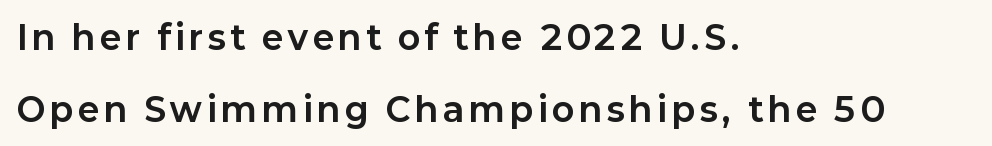
Q: Is the text bold? A: Yes.
Q: Is the text italic (slanted)? A: No, it is upright.
Q: Is the typeface a serif or a sans-serif typeface? A: Sans-serif.
Q: Is the text underlined? A: No.
Q: How is the paragraph aligned? A: Left-aligned.
Q: Is the spacing between lines tight, normal or loose? A: Loose.
Q: Width (condensed, normal, or wide)? A: Normal.
Q: Stroke contrast? A: Low.
Q: x-height? A: Medium.
Q: Monospaced? A: No.
